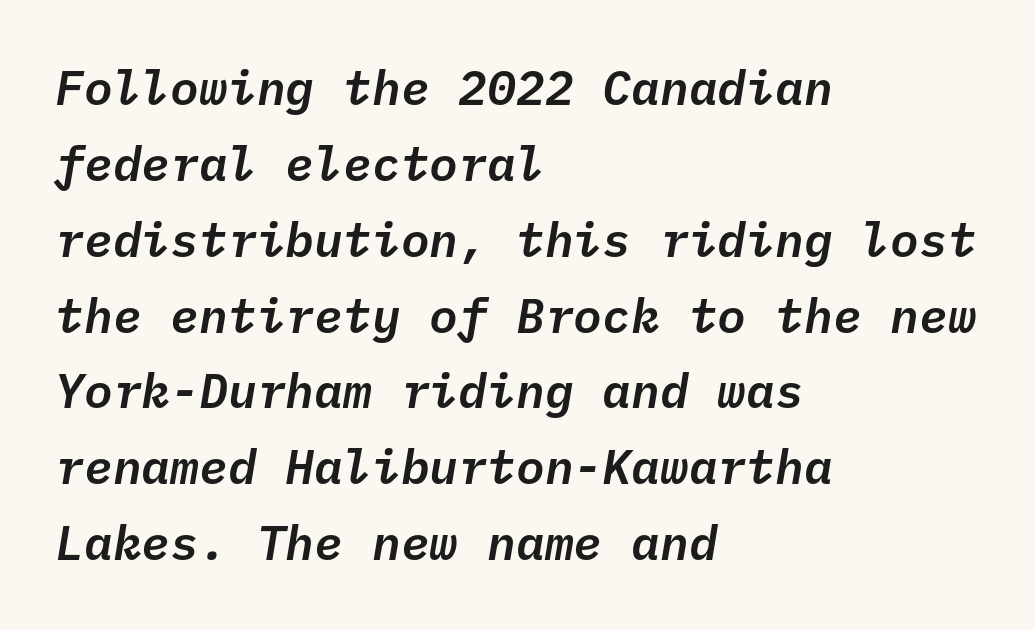
{"italic": "yes", "lean": "right", "slant_degrees": 10, "width": "normal", "stroke_contrast": "low", "x_height": "medium", "monospaced": "yes", "underline": "no", "align": "left", "line_spacing": "normal", "line_spacing_ratio": 1.58, "letter_spacing": "normal", "letter_spacing_em": 0.0, "glyph_px": 48}
